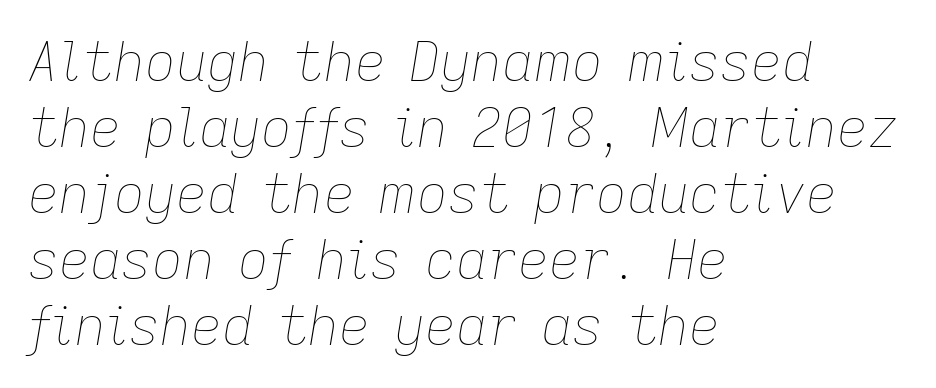
Style check: oblique. Is the block centered? No — it sits flush against the left margin. Varying glyph widths throughout — classic text-font behaviour. Honestly, the letter spacing is just normal — you wouldn't notice it. Clear beneath every line of the passage. No chunkiness to these letters — they're not bold.
